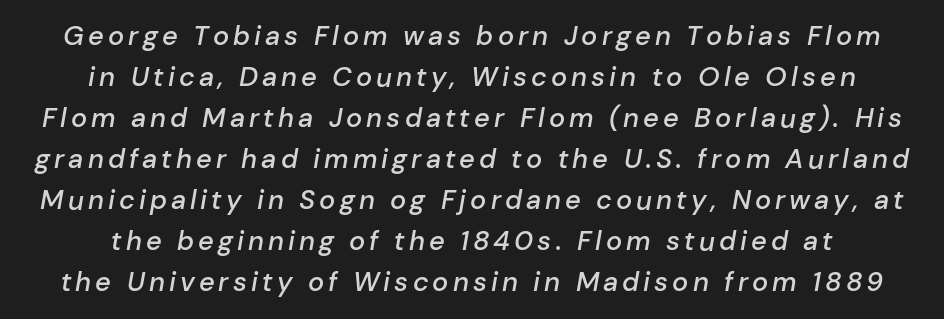
{"italic": "yes", "lean": "right", "slant_degrees": 10, "bold": "semi", "underline": "no", "align": "center", "line_spacing": "normal", "line_spacing_ratio": 1.52, "glyph_px": 27}
